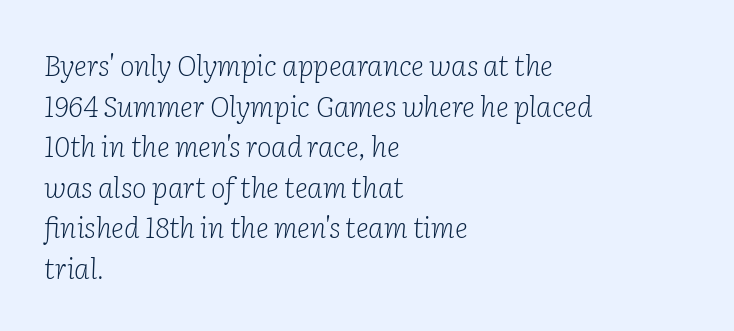
Observe the serifs anchoring each vertical stroke in this sample. Look at the tracking — it's just the regular setting, nothing added. The ragged edge is on the right, which tells us the setting is flush left. A light-to-regular cut is what we see here.
